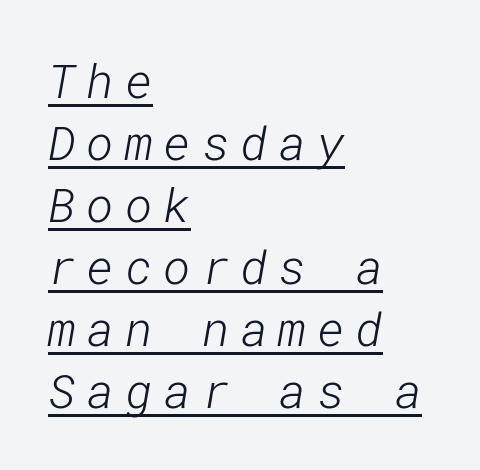
Q: Is the text bold? A: No.
Q: Is the typeface a serif or a sans-serif typeface? A: Sans-serif.
Q: Is the text underlined? A: Yes.
Q: How is the paragraph aligned? A: Left-aligned.
Q: Is the spacing between letters normal or unusually wide? A: Unusually wide.
Q: Is the spacing between lines tight, normal or loose? A: Normal.
Q: Width (condensed, normal, or wide)? A: Normal.
Q: Stroke contrast? A: Low.
Q: x-height? A: Medium.
